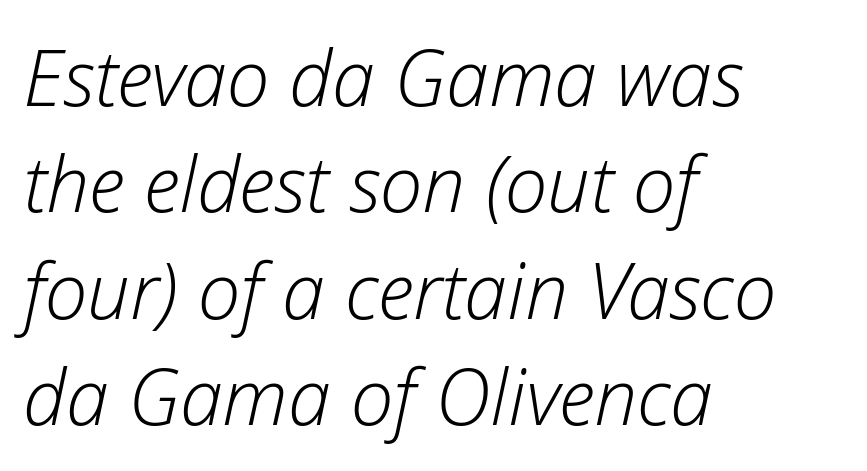
Nothing unusual about the tracking: characters are spaced as the font intends. The paragraph shown leans on its left margin. If you drew a line through each stem, it would be angled. The leading is moderate, giving the passage an even texture. The strokes carry an ordinary text weight at most. The zone under the glyphs is completely vacant.
